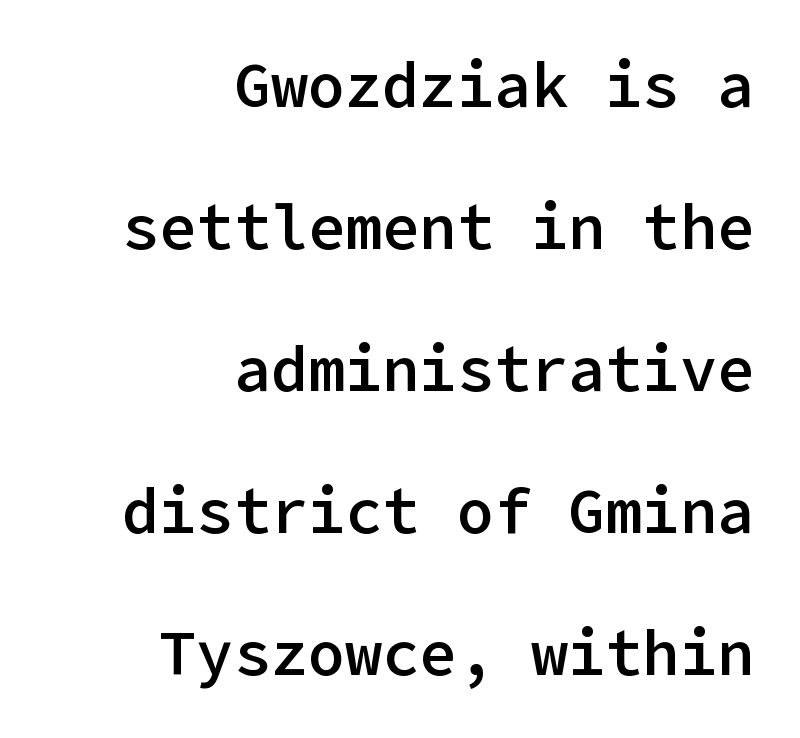
Check the space under the baseline: it is left empty. Are there feet on the stems? There aren't — it's a sans. The lettering holds an erect, upright posture throughout. The letterforms sit shoulder to shoulder at normal distance. Each line ends at the same right margin while the left side varies.
